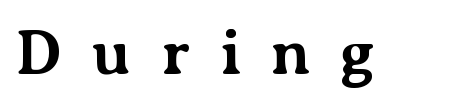
Q: Is the text bold? A: Yes.
Q: Is the text italic (slanted)? A: No, it is upright.
Q: Is the typeface a serif or a sans-serif typeface? A: Serif.
Q: Is the text underlined? A: No.
Q: Is the spacing between letters normal or unusually wide? A: Unusually wide.
Q: Width (condensed, normal, or wide)? A: Normal.
Q: Stroke contrast? A: Medium.
Q: x-height? A: Medium.
Q: Monospaced? A: No.
